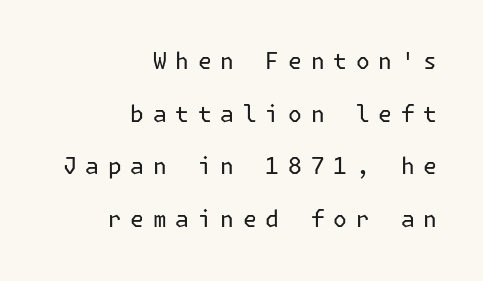
Q: Is the text bold? A: No.
Q: Is the text italic (slanted)? A: No, it is upright.
Q: Is the text underlined? A: No.
Q: How is the paragraph aligned? A: Right-aligned.
Q: Is the spacing between letters normal or unusually wide? A: Unusually wide.
Q: Is the spacing between lines tight, normal or loose? A: Loose.
